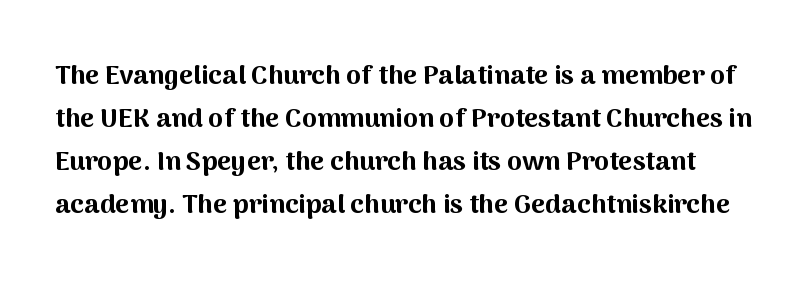
Posture: upright roman. A dark, heavy texture on the line: the type is bold. The tracking reads as untouched default to a designer's eye. The glyphs are unaccompanied by any horizontal stroke below them. Notice how descenders clear the ascenders below comfortably — that's standard leading.
